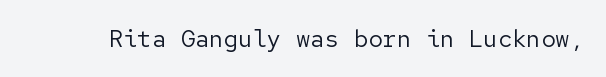
The image shows 24 px text type, upright; set normal letter spacing, not underlined.
